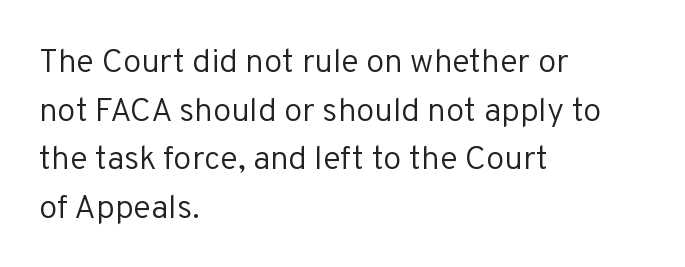
Q: Is the text bold? A: No.
Q: Is the text italic (slanted)? A: No, it is upright.
Q: Is the typeface a serif or a sans-serif typeface? A: Sans-serif.
Q: Is the text underlined? A: No.
Q: How is the paragraph aligned? A: Left-aligned.
Q: Is the spacing between letters normal or unusually wide? A: Normal.
Q: Is the spacing between lines tight, normal or loose? A: Normal.
Q: Width (condensed, normal, or wide)? A: Normal.
Q: Stroke contrast? A: Low.
Q: x-height? A: Medium.
Q: Monospaced? A: No.
